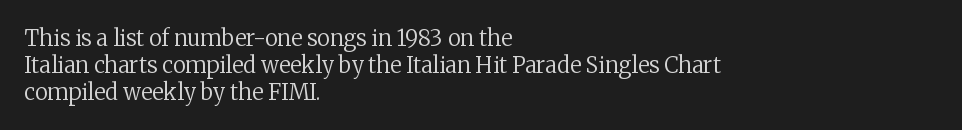
Q: Is the text bold? A: No.
Q: Is the text italic (slanted)? A: No, it is upright.
Q: Is the text underlined? A: No.
Q: How is the paragraph aligned? A: Left-aligned.
Q: Is the spacing between letters normal or unusually wide? A: Normal.
